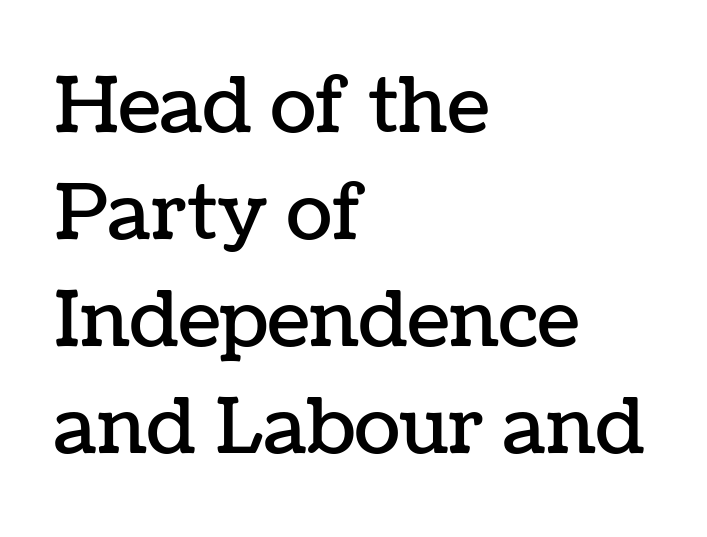
{"italic": "no", "width": "normal", "stroke_contrast": "low", "x_height": "medium", "monospaced": "no", "underline": "no", "align": "left", "line_spacing": "normal", "line_spacing_ratio": 1.41, "letter_spacing": "normal", "letter_spacing_em": 0.0, "glyph_px": 76}
